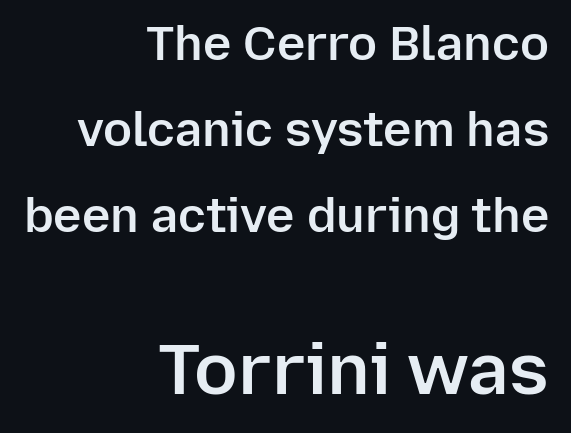
The image shows 72 px semibold sans-serif type, upright; set right-aligned, line spacing 1.79x, normal letter spacing, not underlined; the second (bottom) block is 1.5x larger; low stroke contrast and a medium x-height.
